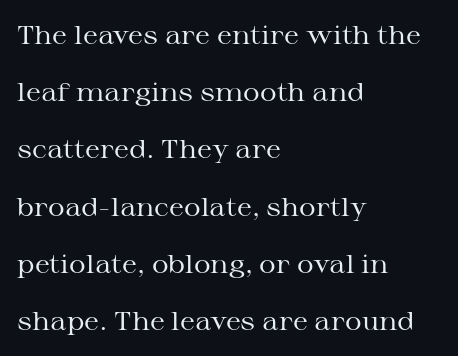
{"italic": "no", "bold": "no", "underline": "no", "align": "left", "line_spacing": "loose", "line_spacing_ratio": 2.2, "letter_spacing": "normal", "letter_spacing_em": 0.0, "glyph_px": 26}
